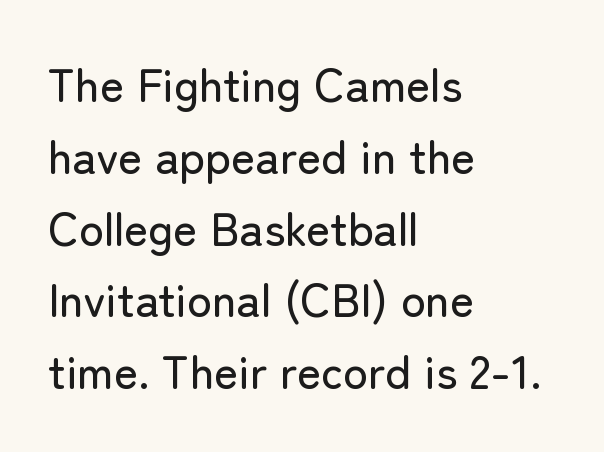
Q: Is the text italic (slanted)? A: No, it is upright.
Q: Is the typeface a serif or a sans-serif typeface? A: Sans-serif.
Q: Is the text underlined? A: No.
Q: How is the paragraph aligned? A: Left-aligned.
Q: Is the spacing between letters normal or unusually wide? A: Normal.
Q: Is the spacing between lines tight, normal or loose? A: Normal.
Q: Width (condensed, normal, or wide)? A: Normal.
Q: Stroke contrast? A: Low.
Q: x-height? A: Medium.
Q: Monospaced? A: No.
